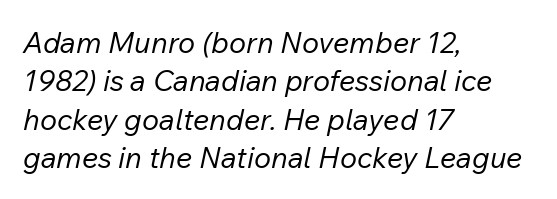
Stroke mass is kept to a normal reading level or below. The space beneath each line is pristine and unruled. Compared with a centered layout, this one pins lines to the left instead. Evenly set lines give the paragraph a standard silhouette.
